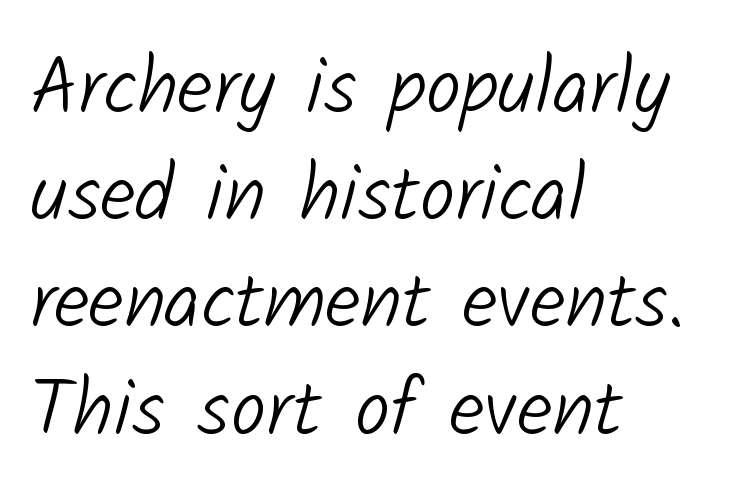
The image shows 80 px light sans-serif type; set left-aligned, normal line spacing (1.34x), normal letter spacing, not underlined; low stroke contrast and a medium x-height.
